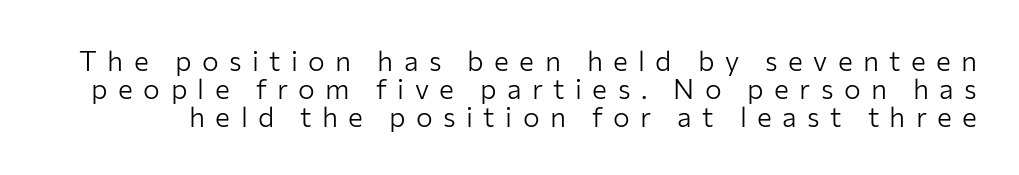
The image shows 28 px light sans-serif type, upright; set tight line spacing (1.0x), unusually wide letter spacing (+0.37 em), not underlined; low stroke contrast and a medium x-height.
